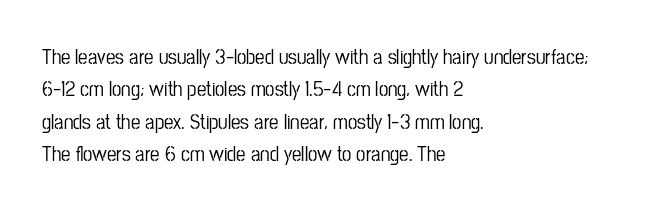
The image shows 21 px text type, upright; set left-aligned, normal line spacing (1.54x), normal letter spacing, not underlined.
